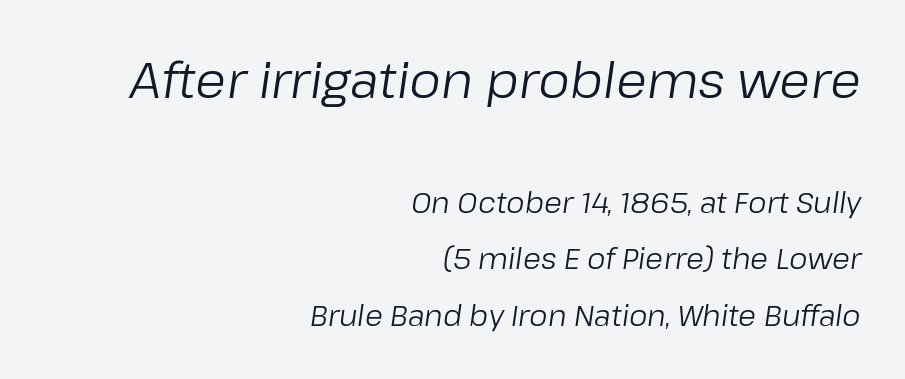
Note: larger setting up top, smaller setting below. Notice how the stems are inclined rather than vertical — that's the hallmark of italics. Words float on clear page, feet unadorned. Notice the wide empty band between every row — that's loose leading. The tracking reads as untouched default to a designer's eye. Visually the block forms a straight wall on the right and a jagged coastline on the left.
